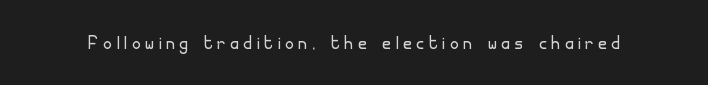
{"italic": "no", "bold": "no", "underline": "no", "letter_spacing": "wide", "letter_spacing_em": 0.22, "glyph_px": 23}
